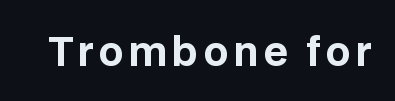
{"serif": "no", "italic": "no", "bold": "yes", "weight": "bold", "width": "normal", "stroke_contrast": "low", "x_height": "large", "monospaced": "no", "underline": "no", "glyph_px": 39}
